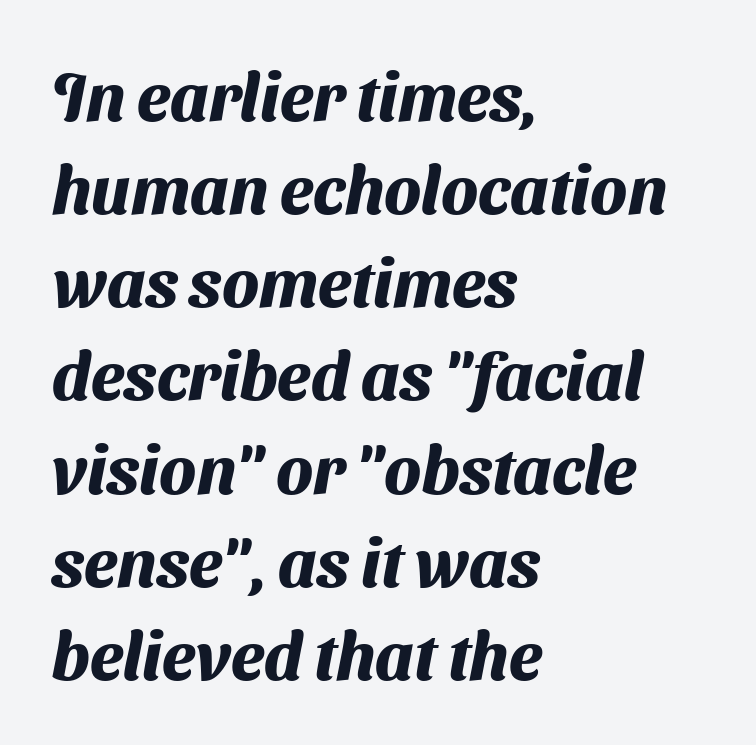
The rendering keeps characters at their native spacing. Its strokes are broad and dark, the hallmark of bold type. Notice how descenders clear the ascenders below comfortably — that's standard leading. Short and long lines alike share a common starting point at left.
